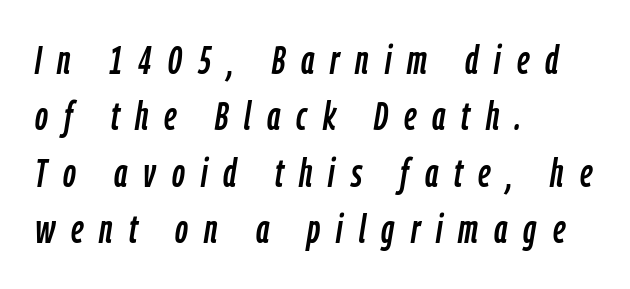
The image shows 40 px condensed type, italic (leaning right); set left-aligned, normal line spacing (1.41x), unusually wide letter spacing (+0.4 em), not underlined; low stroke contrast and a medium x-height.
